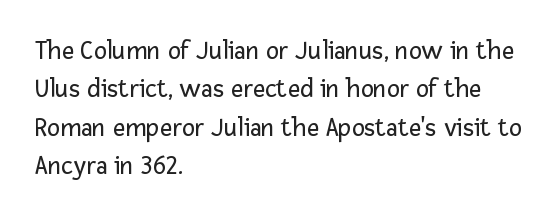
{"italic": "no", "bold": "no", "underline": "no", "align": "left", "line_spacing": "normal", "line_spacing_ratio": 1.42, "letter_spacing": "normal", "letter_spacing_em": 0.0, "glyph_px": 27}
